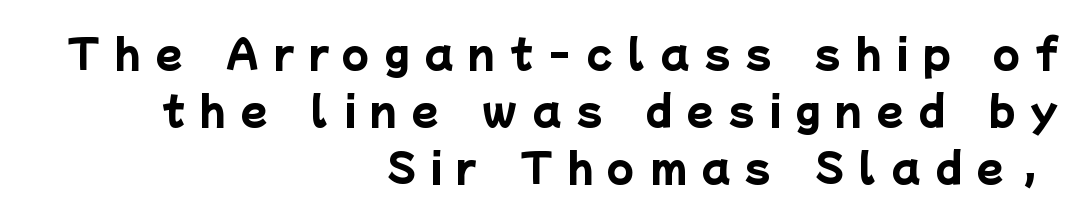
Q: Is the text bold? A: Yes.
Q: Is the typeface a serif or a sans-serif typeface? A: Sans-serif.
Q: Is the text underlined? A: No.
Q: How is the paragraph aligned? A: Right-aligned.
Q: Is the spacing between letters normal or unusually wide? A: Unusually wide.
Q: Is the spacing between lines tight, normal or loose? A: Normal.
Q: Width (condensed, normal, or wide)? A: Normal.
Q: Stroke contrast? A: Low.
Q: x-height? A: Medium.
Q: Monospaced? A: No.
